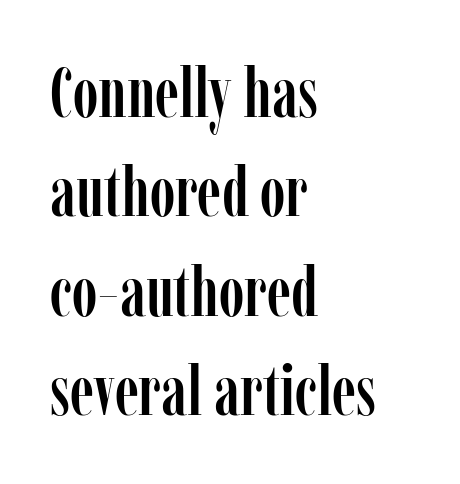
The image shows 70 px condensed serif type, upright; set left-aligned, normal line spacing (1.42x), normal letter spacing, not underlined; low stroke contrast and a medium x-height.
